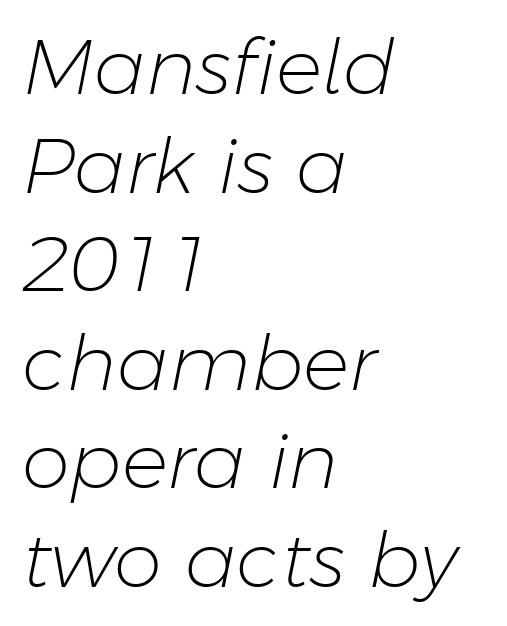
Nothing unusual about the tracking: characters are spaced as the font intends. A student would call this left alignment; a typographer would say flush left, rag right. Is this a heavy cut? Hardly; it is regular or lighter. Looks like regular typesetting: each glyph gets only the width it needs. The designer left line spacing at the default. Each row of text sits above clean, open space.
